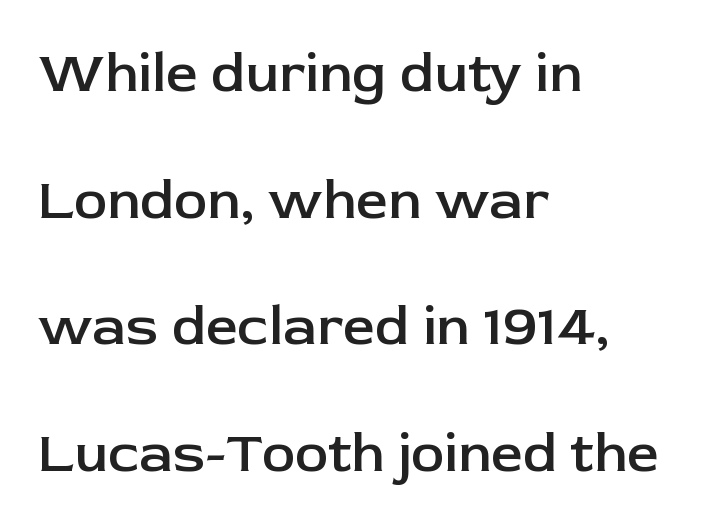
The image shows 56 px semibold sans-serif type, upright; set left-aligned, loose line spacing (2.26x), normal letter spacing, not underlined; low stroke contrast and a medium x-height.
